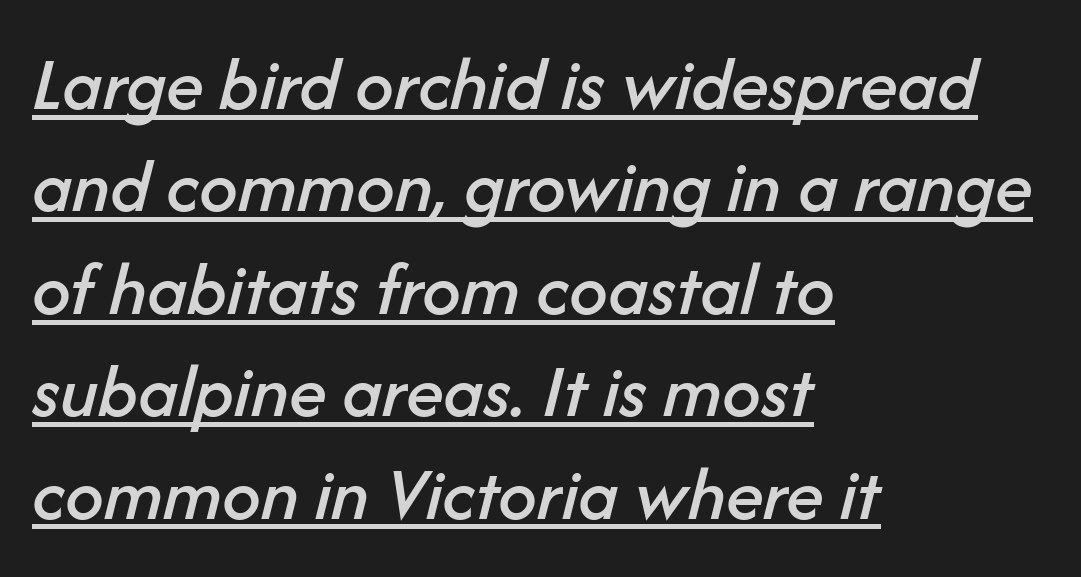
{"italic": "yes", "lean": "right", "slant_degrees": 14, "width": "normal", "stroke_contrast": "low", "x_height": "medium", "monospaced": "no", "underline": "yes", "align": "left", "line_spacing": "normal", "line_spacing_ratio": 1.33, "letter_spacing": "normal", "letter_spacing_em": 0.0, "glyph_px": 77}
